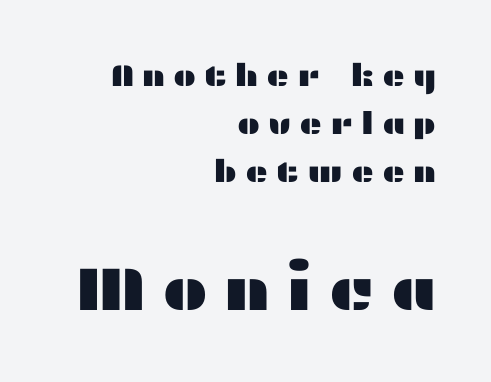
Lines of text with bare space underneath. Of the two passages, the one underneath uses the larger point size. Tall strokes in this sample are plumb rather than angled. Characters follow at a spacing far wider than the type designer built in.
